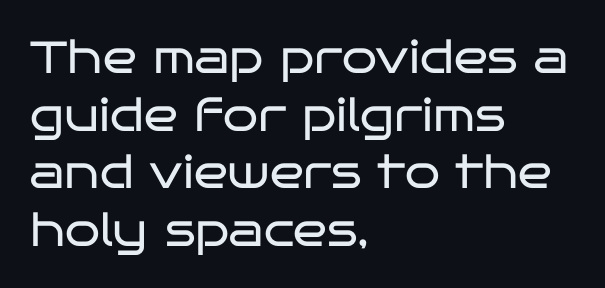
The image shows 45 px regular-weight, wide sans-serif type, upright; set left-aligned, normal line spacing (1.28x), normal letter spacing, not underlined; low stroke contrast and a large x-height.
